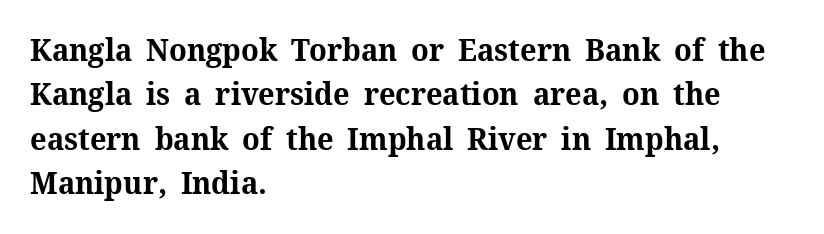
{"serif": "yes", "italic": "no", "bold": "yes", "weight": "bold", "width": "normal", "stroke_contrast": "medium", "x_height": "medium", "monospaced": "no", "underline": "no", "align": "left", "line_spacing": "normal", "line_spacing_ratio": 1.43, "letter_spacing": "normal", "letter_spacing_em": 0.0, "glyph_px": 31}
